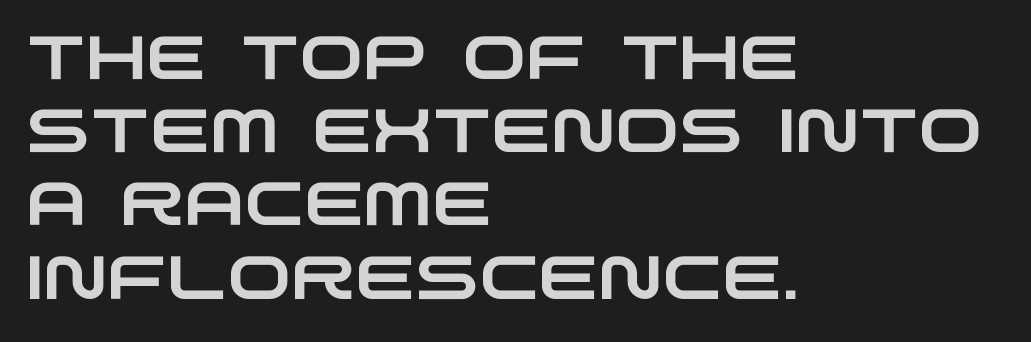
The image shows 61 px wide sans-serif type; set left-aligned, line spacing 1.2x, normal letter spacing, not underlined; low stroke contrast and a large x-height.
